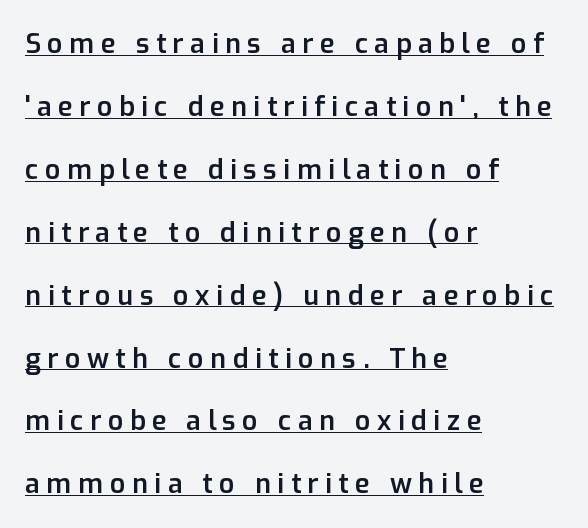
Q: Is the text bold? A: Semi-bold.
Q: Is the text italic (slanted)? A: No, it is upright.
Q: Is the text underlined? A: Yes.
Q: How is the paragraph aligned? A: Left-aligned.
Q: Is the spacing between letters normal or unusually wide? A: Unusually wide.
Q: Is the spacing between lines tight, normal or loose? A: Loose.
